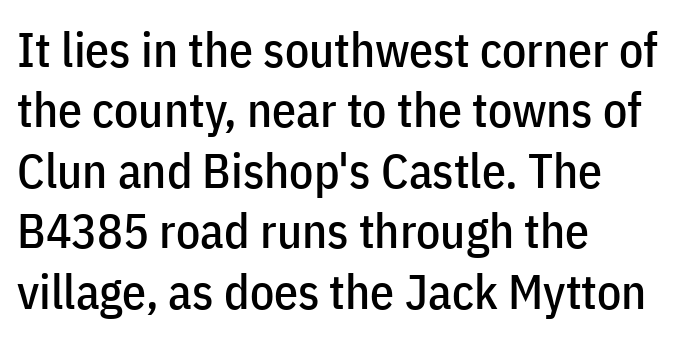
{"serif": "no", "italic": "no", "width": "condensed", "stroke_contrast": "low", "x_height": "medium", "monospaced": "no", "underline": "no", "align": "left", "line_spacing": "normal", "line_spacing_ratio": 1.26, "letter_spacing": "normal", "letter_spacing_em": 0.0, "glyph_px": 48}
